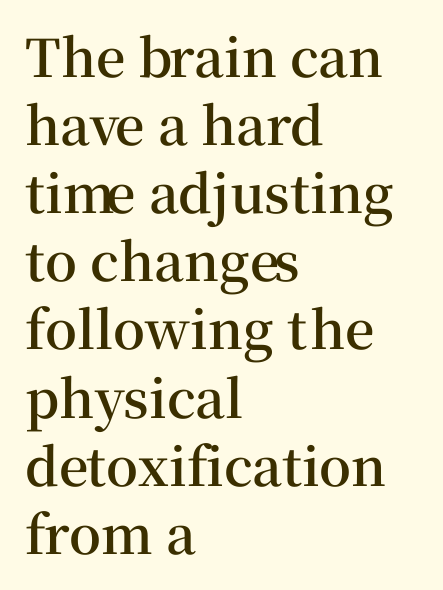
Glance below the letters and you will spot only blank space. The block of text has a typical density, with ordinary space between rows. Do the characters align in a grid? No, the font is proportional. This rendering leaves character spacing at its baseline value. Is there any slant? The stems are plumb. A semibold gives these letters moderate extra thickness, short of bold.
